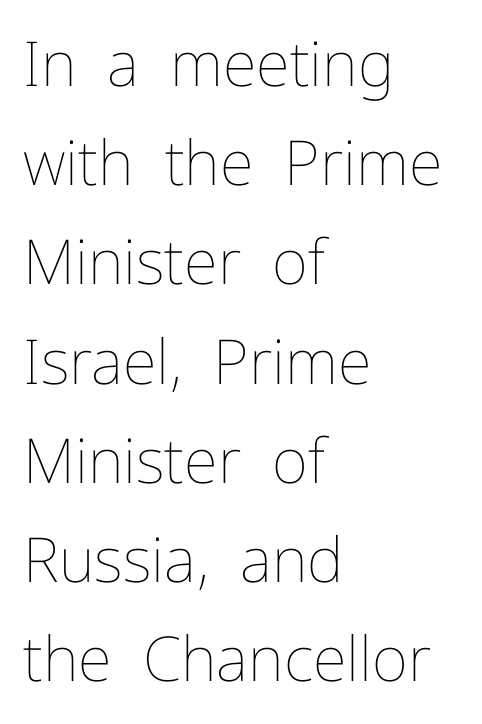
The image shows 62 px thin type, upright; set left-aligned, normal line spacing (1.6x), normal letter spacing, not underlined; low stroke contrast and a medium x-height.
